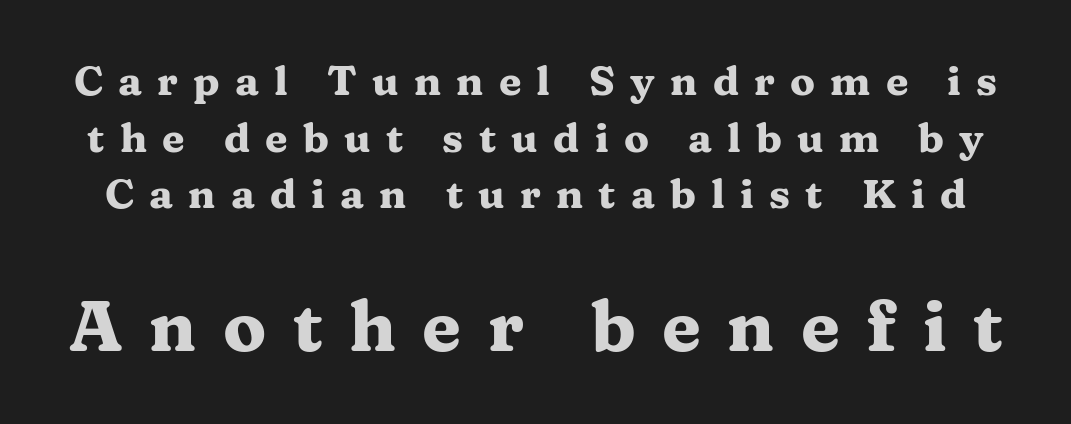
The axis of the letterforms is exactly vertical. If you measured baseline to baseline, you'd find a middling distance. Caption: upper text group reduced, lower text group enlarged. Spacing between characters has been opened up far beyond the box default. Do the characters align in a grid? No, the font is proportional. The strokes are fattened all the way to bold.
